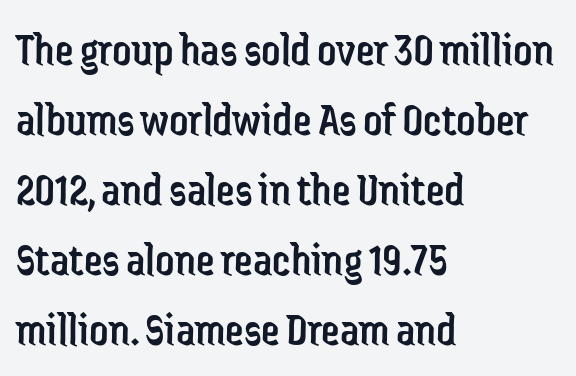
Q: Is the text bold? A: No.
Q: Is the text italic (slanted)? A: No, it is upright.
Q: Is the typeface a serif or a sans-serif typeface? A: Sans-serif.
Q: Is the text underlined? A: No.
Q: How is the paragraph aligned? A: Left-aligned.
Q: Is the spacing between letters normal or unusually wide? A: Normal.
Q: Is the spacing between lines tight, normal or loose? A: Normal.
Q: Width (condensed, normal, or wide)? A: Condensed.
Q: Stroke contrast? A: Low.
Q: x-height? A: Medium.
Q: Monospaced? A: No.
